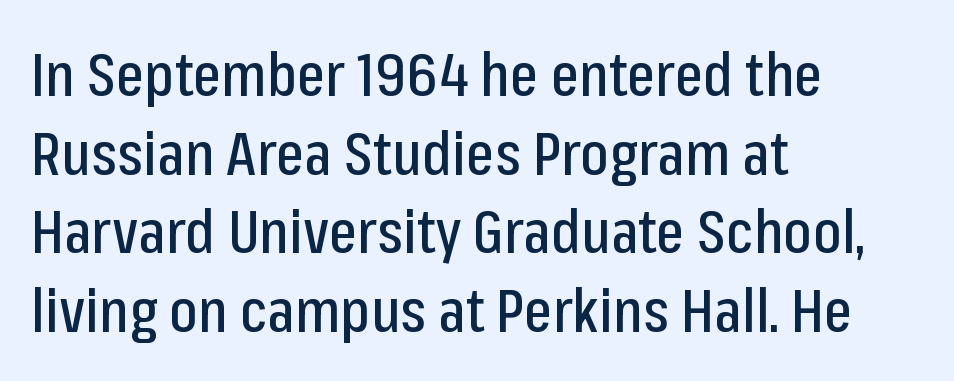
Q: Is the text italic (slanted)? A: No, it is upright.
Q: Is the typeface a serif or a sans-serif typeface? A: Sans-serif.
Q: Is the text underlined? A: No.
Q: How is the paragraph aligned? A: Left-aligned.
Q: Is the spacing between letters normal or unusually wide? A: Normal.
Q: Is the spacing between lines tight, normal or loose? A: Normal.
Q: Width (condensed, normal, or wide)? A: Condensed.
Q: Stroke contrast? A: Low.
Q: x-height? A: Medium.
Q: Monospaced? A: No.
